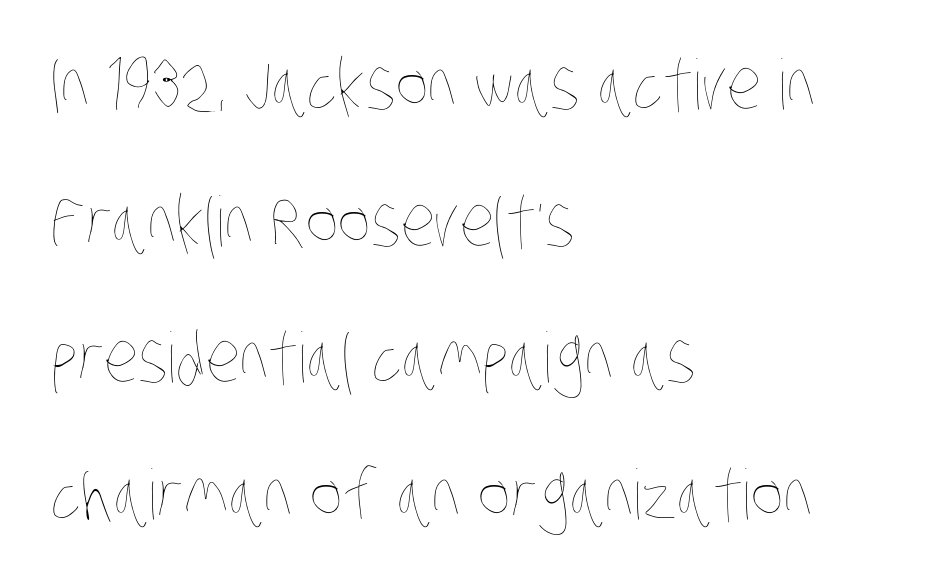
The image shows 69 px thin, condensed type; set left-aligned, loose line spacing (1.98x), normal letter spacing, not underlined; low stroke contrast and a large x-height.
